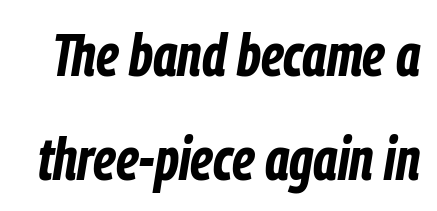
Q: Is the text bold? A: Yes.
Q: Is the text italic (slanted)? A: Yes, it leans right by about 9 degrees.
Q: Is the text underlined? A: No.
Q: Is the spacing between letters normal or unusually wide? A: Normal.
Q: Width (condensed, normal, or wide)? A: Condensed.
Q: Stroke contrast? A: Low.
Q: x-height? A: Medium.
Q: Monospaced? A: No.
